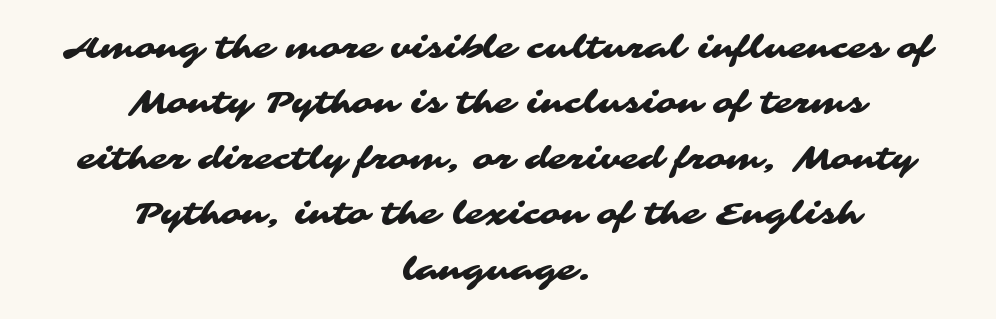
The letterforms sit shoulder to shoulder at normal distance. The font family rendered here belongs to the sans-serif group. This rendering uses center alignment, leaving both contours irregular but symmetric. The baseline area is clear. You could not count columns in this text — the font is proportionally spaced.
